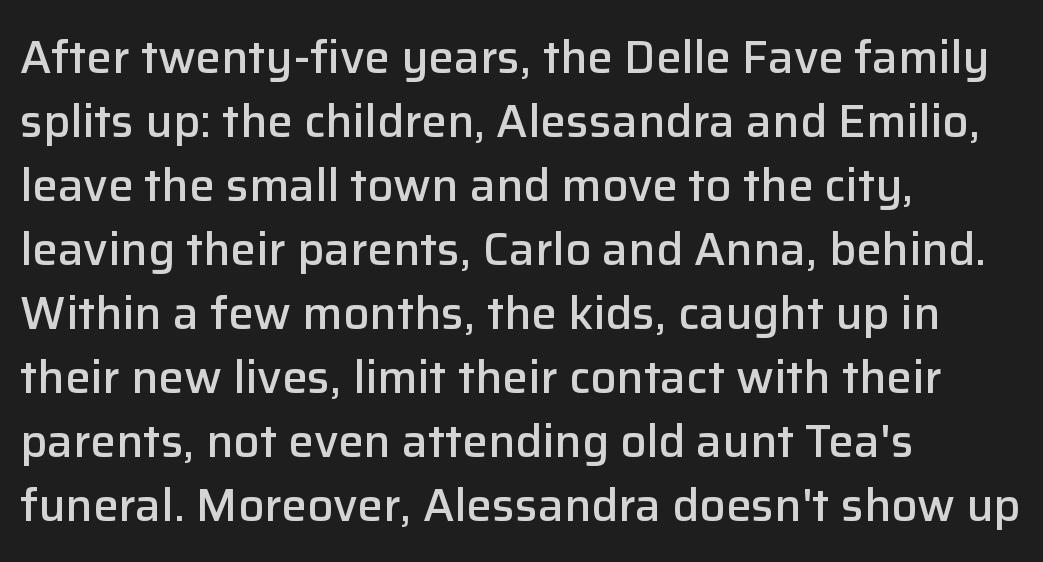
The image shows 46 px semibold sans-serif type, upright; set left-aligned, normal line spacing (1.39x), normal letter spacing, not underlined; low stroke contrast and a medium x-height.
